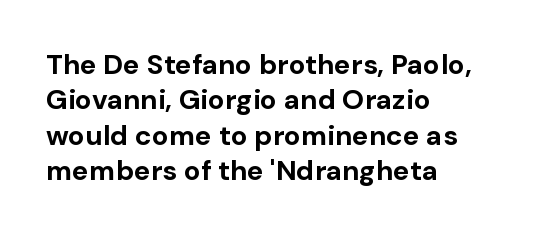
The image shows 28 px bold sans-serif type, upright; set left-aligned, normal line spacing (1.26x), normal letter spacing, not underlined; low stroke contrast and a medium x-height.
